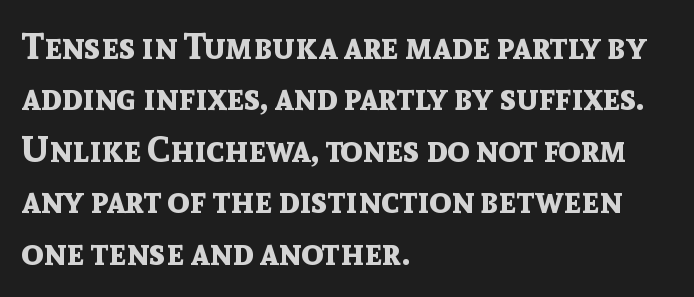
Q: Is the text bold? A: Yes.
Q: Is the text italic (slanted)? A: No, it is upright.
Q: Is the typeface a serif or a sans-serif typeface? A: Sans-serif.
Q: Is the text underlined? A: No.
Q: How is the paragraph aligned? A: Left-aligned.
Q: Is the spacing between letters normal or unusually wide? A: Normal.
Q: Is the spacing between lines tight, normal or loose? A: Normal.
Q: Width (condensed, normal, or wide)? A: Normal.
Q: x-height? A: Medium.
Q: Monospaced? A: No.
